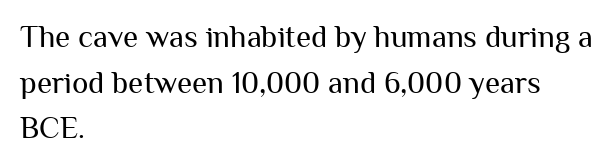
Q: Is the text bold? A: No.
Q: Is the text italic (slanted)? A: No, it is upright.
Q: Is the typeface a serif or a sans-serif typeface? A: Sans-serif.
Q: Is the text underlined? A: No.
Q: How is the paragraph aligned? A: Left-aligned.
Q: Is the spacing between letters normal or unusually wide? A: Normal.
Q: Is the spacing between lines tight, normal or loose? A: Normal.
Q: Width (condensed, normal, or wide)? A: Normal.
Q: Stroke contrast? A: Medium.
Q: x-height? A: Medium.
Q: Monospaced? A: No.
